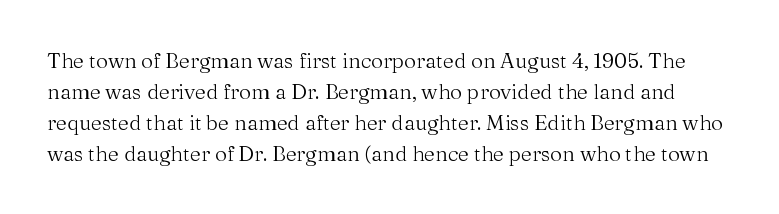
Q: Is the text bold? A: No.
Q: Is the text italic (slanted)? A: No, it is upright.
Q: Is the text underlined? A: No.
Q: Is the spacing between letters normal or unusually wide? A: Normal.
Q: Is the spacing between lines tight, normal or loose? A: Normal.
